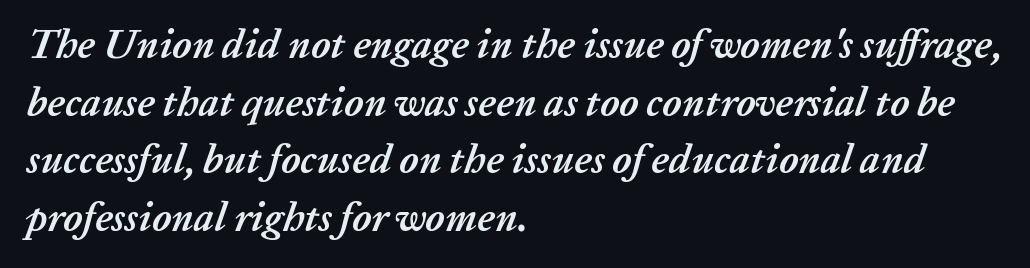
Heavy, bold letterforms. Is the letter spacing exaggerated? No — it looks like the ordinary default. In CSS terms this would be text-align: left. Slant detected: the letters are inclined. The rows are spaced the way most documents space them. The rendering uses natural spacing where letterforms have individual widths.
